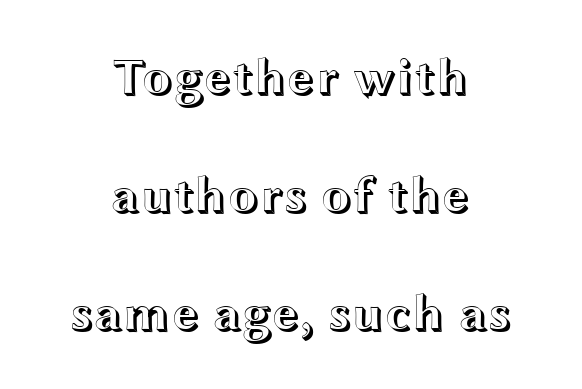
Q: Is the text italic (slanted)? A: No, it is upright.
Q: Is the text underlined? A: No.
Q: How is the paragraph aligned? A: Centered.
Q: Is the spacing between letters normal or unusually wide? A: Normal.
Q: Is the spacing between lines tight, normal or loose? A: Loose.
Q: Width (condensed, normal, or wide)? A: Wide.
Q: x-height? A: Medium.
Q: Monospaced? A: No.
